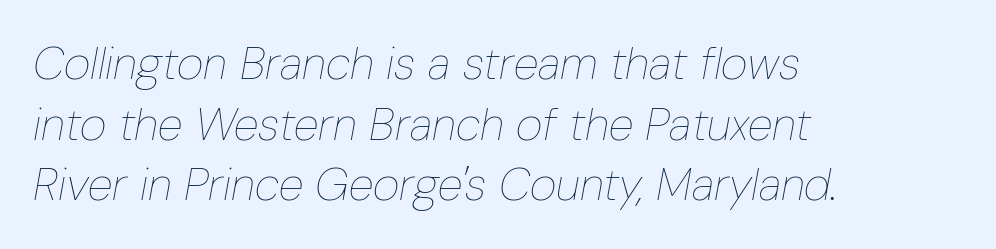
{"italic": "yes", "lean": "right", "slant_degrees": 10, "bold": "no", "weight": "thin", "width": "condensed", "stroke_contrast": "low", "x_height": "medium", "monospaced": "no", "underline": "no", "align": "left", "line_spacing": "normal", "line_spacing_ratio": 1.32, "letter_spacing": "normal", "letter_spacing_em": 0.0, "glyph_px": 46}
